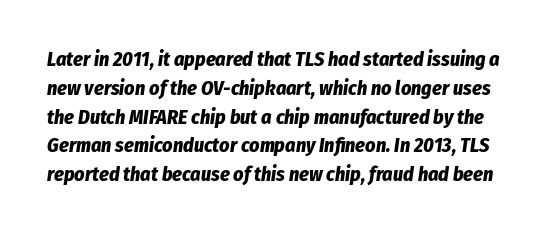
{"italic": "yes", "lean": "right", "slant_degrees": 8, "bold": "yes", "underline": "no", "line_spacing": "normal", "line_spacing_ratio": 1.44, "letter_spacing": "normal", "letter_spacing_em": 0.0, "glyph_px": 20}
